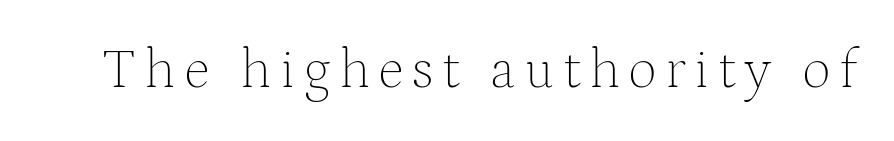
Q: Is the text bold? A: No.
Q: Is the text italic (slanted)? A: No, it is upright.
Q: Is the typeface a serif or a sans-serif typeface? A: Serif.
Q: Is the text underlined? A: No.
Q: Width (condensed, normal, or wide)? A: Normal.
Q: Stroke contrast? A: Medium.
Q: x-height? A: Medium.
Q: Monospaced? A: No.
